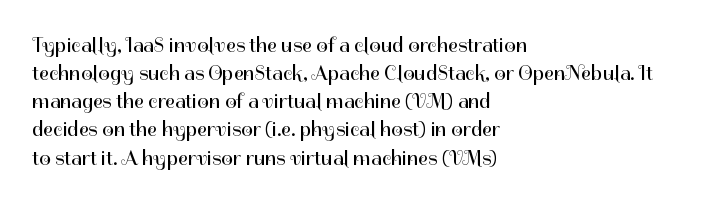
{"italic": "no", "bold": "no", "underline": "no", "align": "left", "line_spacing": "normal", "line_spacing_ratio": 1.34, "letter_spacing": "normal", "letter_spacing_em": 0.0, "glyph_px": 21}
